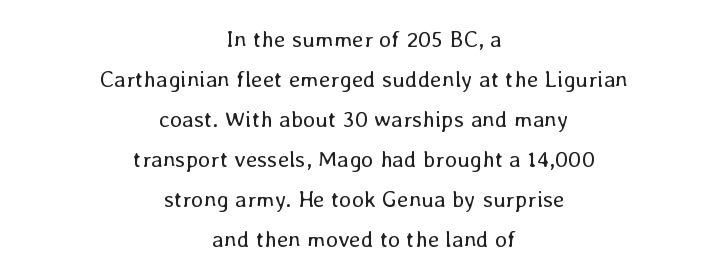
{"italic": "no", "bold": "no", "underline": "no", "align": "center", "line_spacing_ratio": 1.74, "letter_spacing": "normal", "letter_spacing_em": 0.0, "glyph_px": 23}
